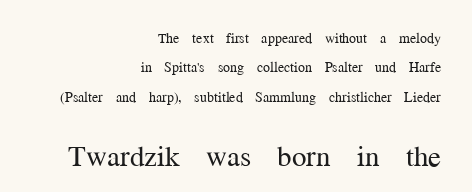
Q: Is the text bold? A: No.
Q: Is the text italic (slanted)? A: No, it is upright.
Q: Is the typeface a serif or a sans-serif typeface? A: Serif.
Q: Is the text underlined? A: No.
Q: How is the paragraph aligned? A: Right-aligned.
Q: Is the spacing between letters normal or unusually wide? A: Normal.
Q: Is the spacing between lines tight, normal or loose? A: Loose.
Q: Which block of text is set in a larger size, the first (top) or the second (bottom)? A: The second (bottom) one.
Q: Width (condensed, normal, or wide)? A: Normal.
Q: Stroke contrast? A: Medium.
Q: x-height? A: Medium.
Q: Monospaced? A: No.
